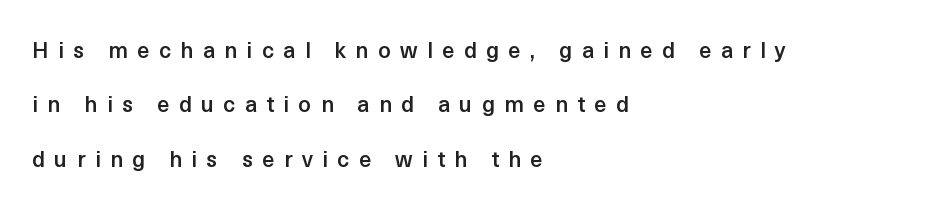
The image shows 22 px text type, upright; set left-aligned, loose line spacing (2.47x), unusually wide letter spacing (+0.43 em), not underlined.
